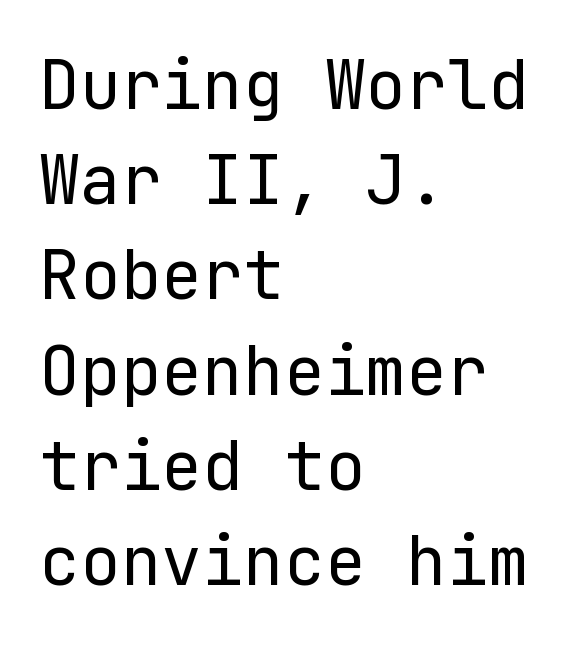
{"serif": "no", "italic": "no", "bold": "no", "weight": "regular", "width": "normal", "stroke_contrast": "low", "x_height": "medium", "underline": "no", "align": "left", "line_spacing": "normal", "line_spacing_ratio": 1.4, "letter_spacing": "normal", "letter_spacing_em": 0.0, "glyph_px": 68}
